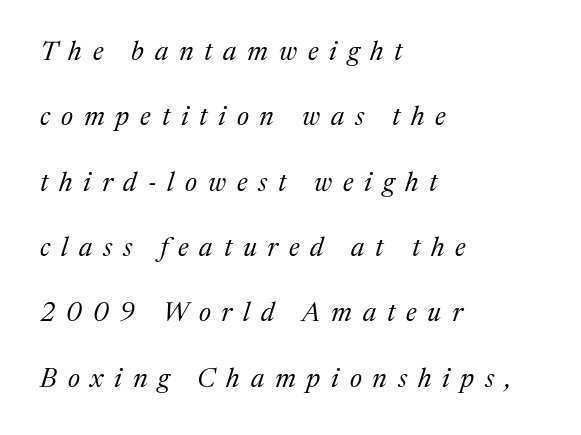
Characters follow at a spacing far wider than the type designer built in. Stroke mass is kept to a normal reading level or below. Casual observation: everything's shoved over to the left. Letters rest on an invisible, unmarked baseline.
